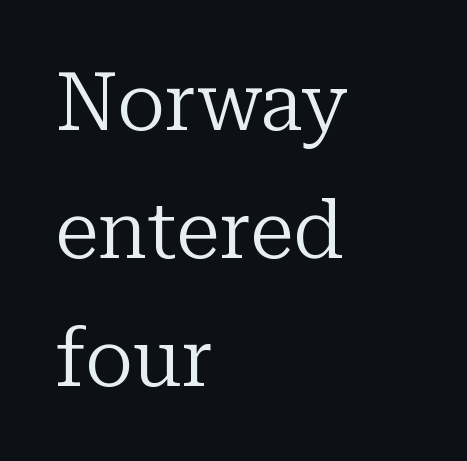
Q: Is the text bold? A: No.
Q: Is the text italic (slanted)? A: No, it is upright.
Q: Is the typeface a serif or a sans-serif typeface? A: Serif.
Q: Is the text underlined? A: No.
Q: How is the paragraph aligned? A: Left-aligned.
Q: Is the spacing between letters normal or unusually wide? A: Normal.
Q: Is the spacing between lines tight, normal or loose? A: Normal.
Q: Width (condensed, normal, or wide)? A: Normal.
Q: Stroke contrast? A: Low.
Q: x-height? A: Medium.
Q: Monospaced? A: No.
